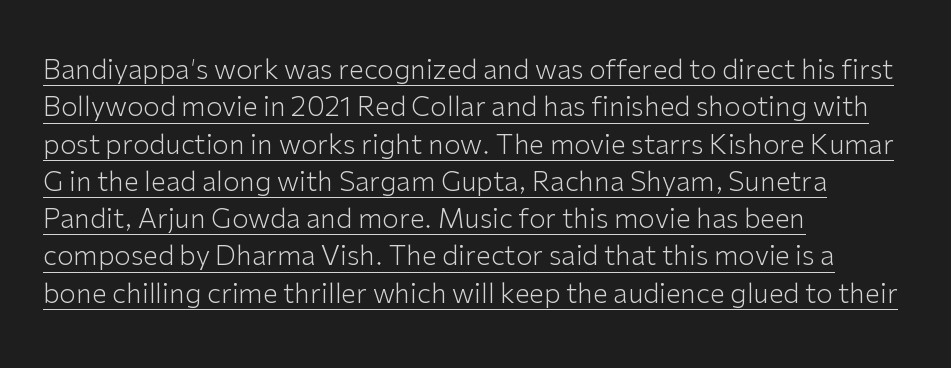
Emphasis is given by a line drawn under the lettering. If you drew a line through each stem, it would be perfectly vertical. Is this a heavy cut? Hardly; it is regular or lighter. The paragraph has a hard left edge and a soft right edge. Summary of vertical rhythm: regular, with standard interline spacing. Inter-character spacing is left at the font's built-in metrics.
